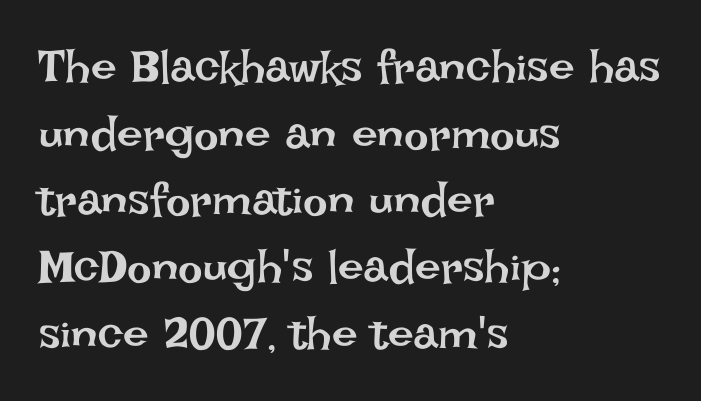
The image shows 46 px regular-weight type, upright; set left-aligned, normal line spacing (1.45x), normal letter spacing, not underlined; low stroke contrast and a large x-height.
